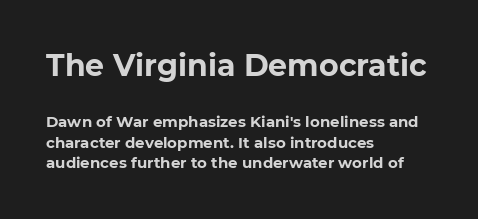
{"serif": "no", "italic": "no", "bold": "yes", "weight": "bold", "width": "normal", "stroke_contrast": "low", "x_height": "medium", "monospaced": "no", "underline": "no", "align": "left", "line_spacing": "normal", "line_spacing_ratio": 1.39, "letter_spacing": "normal", "letter_spacing_em": 0.0, "larger_block": "first", "size_ratio": 2.0, "glyph_px": 30}
